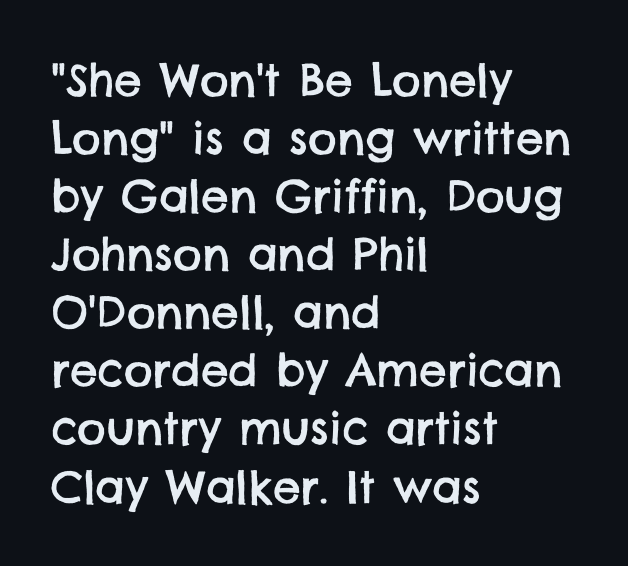
Q: Is the typeface a serif or a sans-serif typeface? A: Sans-serif.
Q: Is the text underlined? A: No.
Q: How is the paragraph aligned? A: Left-aligned.
Q: Is the spacing between letters normal or unusually wide? A: Normal.
Q: Is the spacing between lines tight, normal or loose? A: Normal.
Q: Width (condensed, normal, or wide)? A: Normal.
Q: Stroke contrast? A: Low.
Q: x-height? A: Large.
Q: Monospaced? A: No.
